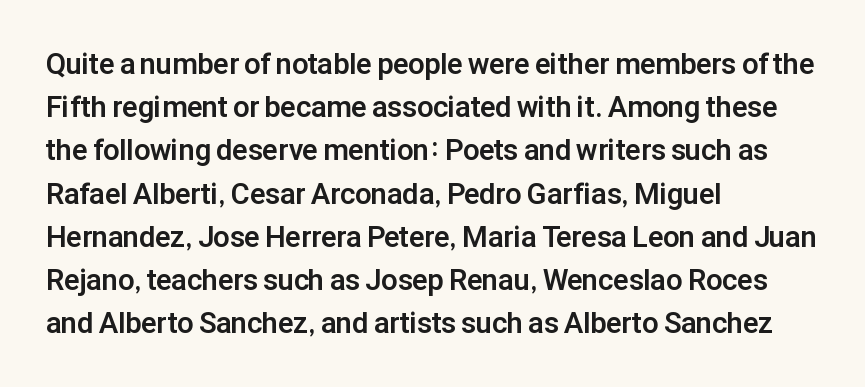
A bare baseline throughout the passage. A typesetter would mark this as roman, not italic. Note the varied advance widths — an 'i' is clearly narrower than an 'm'. Successive baselines arrive at the customary interval. The rendering shows plain stroke endings on the letterforms — a sans-serif design.
